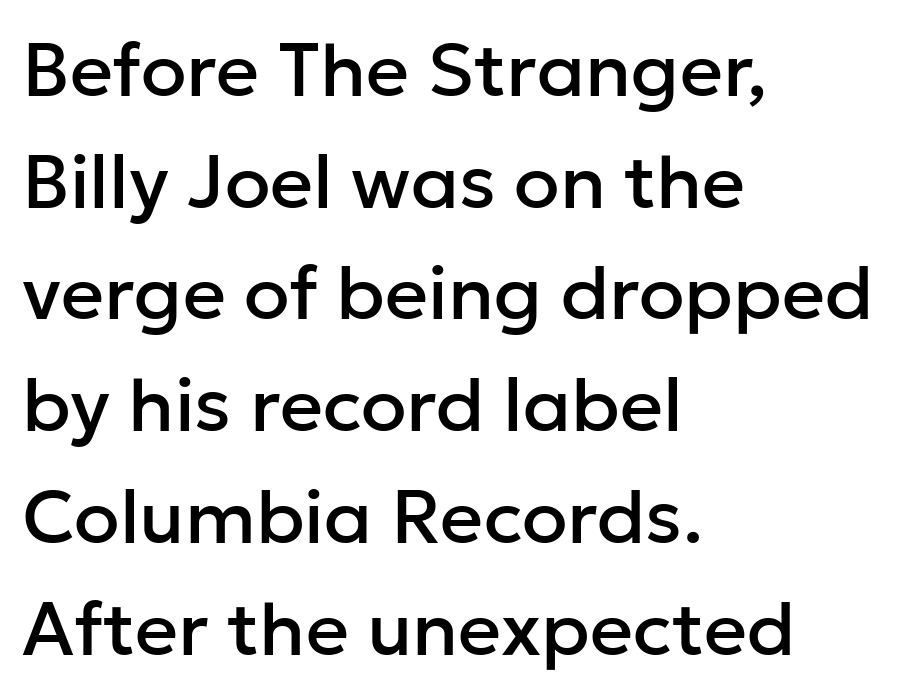
{"serif": "no", "italic": "no", "width": "normal", "stroke_contrast": "low", "x_height": "medium", "monospaced": "no", "underline": "no", "align": "left", "line_spacing": "normal", "line_spacing_ratio": 1.49, "letter_spacing": "normal", "letter_spacing_em": 0.0, "glyph_px": 75}
